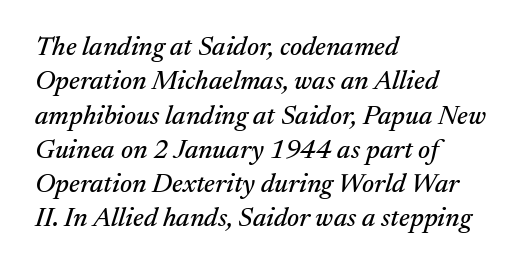
Q: Is the text italic (slanted)? A: Yes, it leans right by about 17 degrees.
Q: Is the text underlined? A: No.
Q: How is the paragraph aligned? A: Left-aligned.
Q: Is the spacing between letters normal or unusually wide? A: Normal.
Q: Is the spacing between lines tight, normal or loose? A: Normal.
